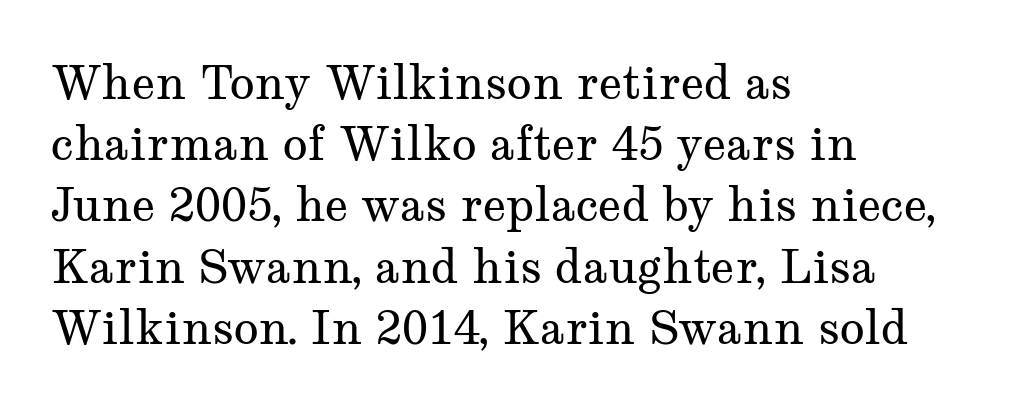
Q: Is the text bold? A: No.
Q: Is the text italic (slanted)? A: No, it is upright.
Q: Is the typeface a serif or a sans-serif typeface? A: Serif.
Q: Is the text underlined? A: No.
Q: How is the paragraph aligned? A: Left-aligned.
Q: Is the spacing between letters normal or unusually wide? A: Normal.
Q: Is the spacing between lines tight, normal or loose? A: Normal.
Q: Width (condensed, normal, or wide)? A: Wide.
Q: Stroke contrast? A: Medium.
Q: x-height? A: Medium.
Q: Monospaced? A: No.
